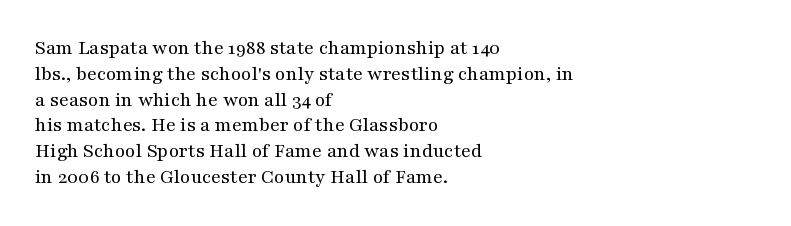
Visually the block forms a straight wall on the left and a jagged coastline on the right. This sample uses plain, unmodified letter spacing. The face looks like a standard text weight, possibly lighter. Check under the words: just untouched page. Does the lettering tilt? It doesn't — this is upright.
